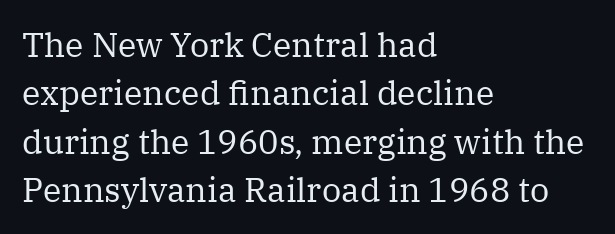
{"serif": "yes", "italic": "no", "bold": "no", "weight": "regular", "width": "normal", "stroke_contrast": "medium", "x_height": "medium", "monospaced": "no", "underline": "no", "align": "left", "line_spacing": "normal", "line_spacing_ratio": 1.42, "letter_spacing": "normal", "letter_spacing_em": 0.0, "glyph_px": 34}
